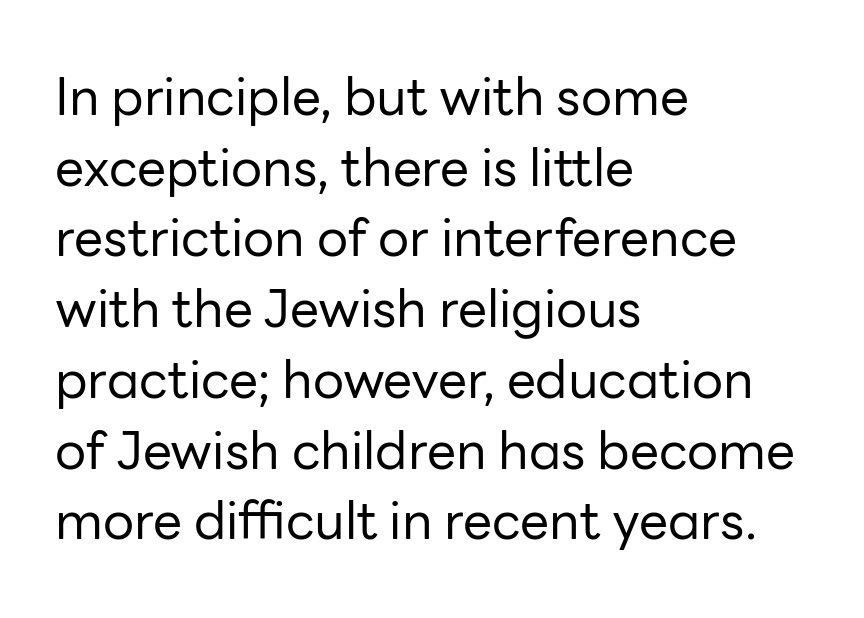
A typesetter would mark this as roman, not italic. Compared with a centered layout, this one pins lines to the left instead. Has an underline been added? It has not. Inter-character spacing is left at the font's built-in metrics.
